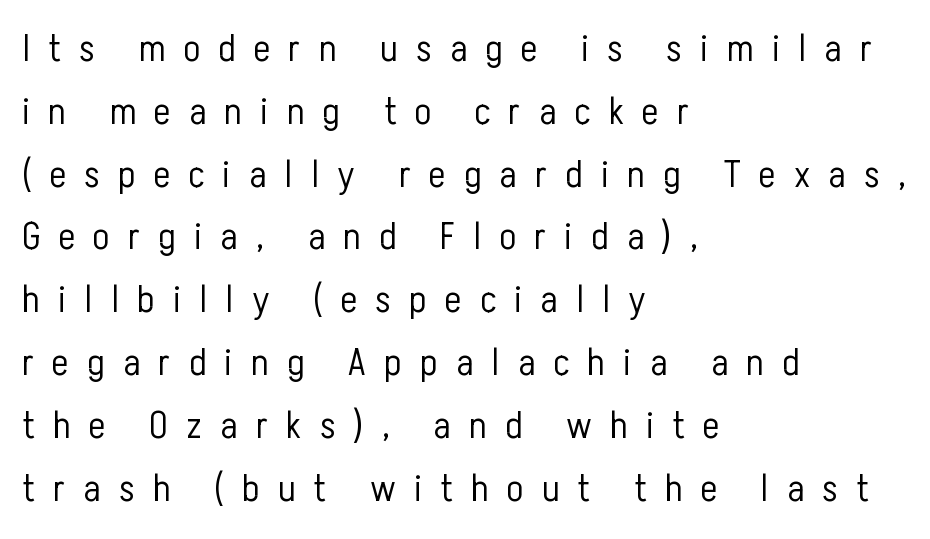
The image shows 39 px light, condensed sans-serif type, upright; set left-aligned, normal line spacing (1.61x), unusually wide letter spacing (+0.47 em), not underlined; low stroke contrast and a medium x-height.
